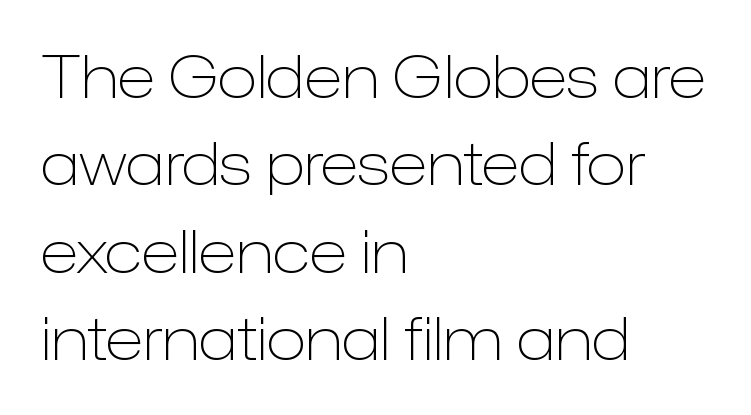
The image shows 59 px light sans-serif type, upright; set left-aligned, normal line spacing (1.48x), normal letter spacing, not underlined; low stroke contrast and a medium x-height.
